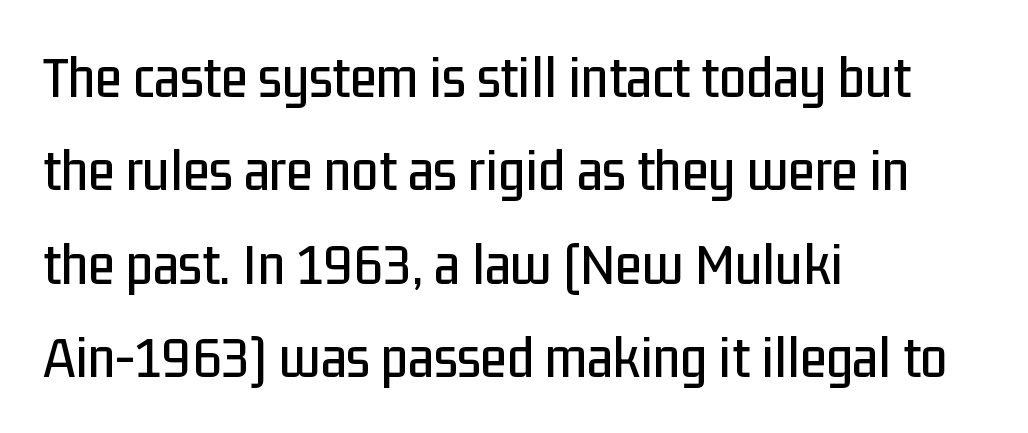
This is roman type, the default non-slanted kind. The vertical gap from one line to the next is medium. Character widths vary here, with narrow letters taking less room than wide ones. In CSS terms this would be text-align: left. Check where the strokes stop: nothing finishes them off — pure sans.
